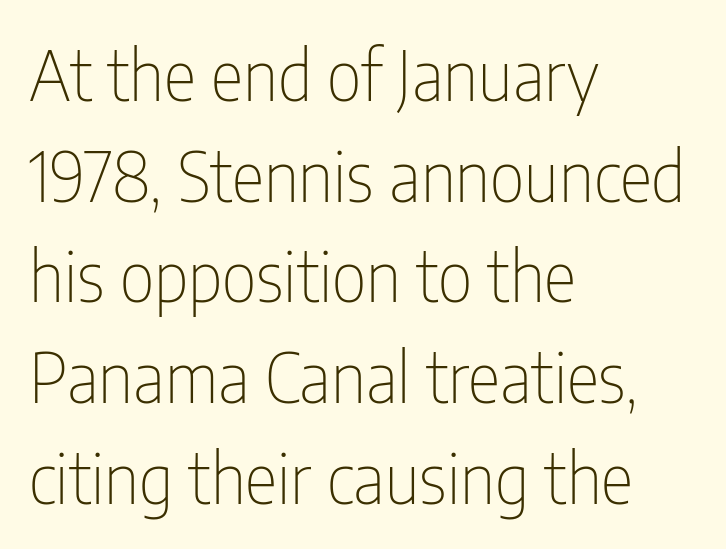
The image shows 69 px thin, condensed sans-serif type, upright; set left-aligned, normal line spacing (1.46x), normal letter spacing, not underlined; low stroke contrast and a medium x-height.
